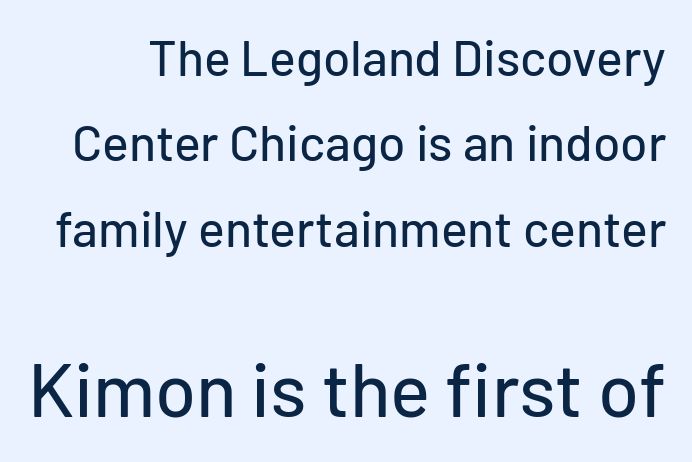
Q: Is the text italic (slanted)? A: No, it is upright.
Q: Is the typeface a serif or a sans-serif typeface? A: Sans-serif.
Q: Is the text underlined? A: No.
Q: Is the spacing between letters normal or unusually wide? A: Normal.
Q: Which block of text is set in a larger size, the first (top) or the second (bottom)? A: The second (bottom) one.
Q: Width (condensed, normal, or wide)? A: Normal.
Q: Stroke contrast? A: Low.
Q: x-height? A: Medium.
Q: Monospaced? A: No.
